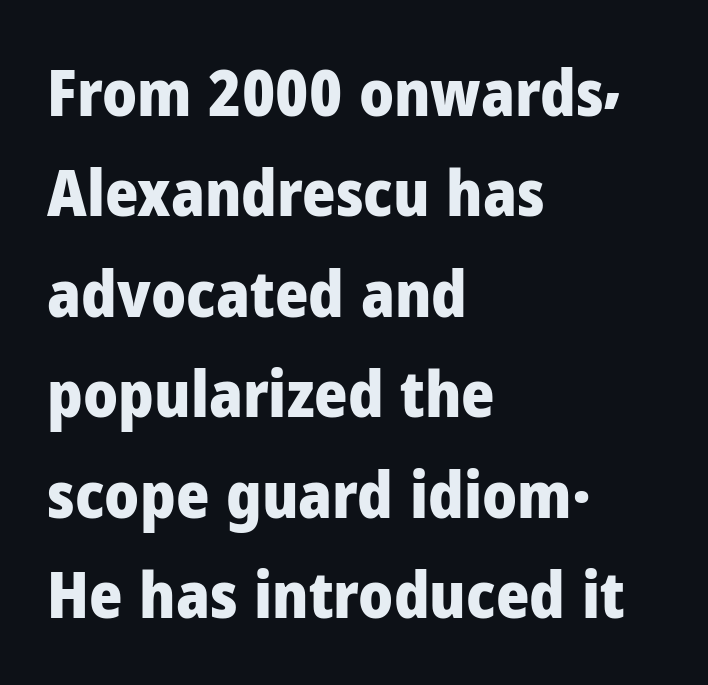
Note the varied advance widths — an 'i' is clearly narrower than an 'm'. This rendering employs a face without finishing strokes, i.e., a sans-serif. Compared with typical body copy, the letter spacing here is the same. Is the type bold? Yes — the strokes are clearly thick and heavy.
